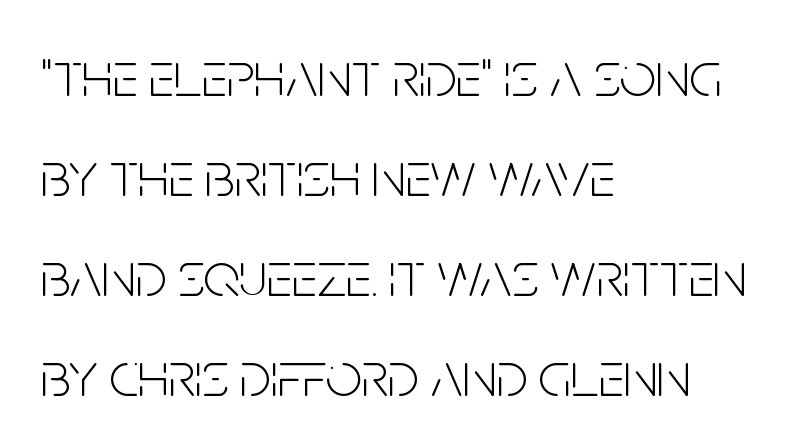
Q: Is the text bold? A: No.
Q: Is the text italic (slanted)? A: No, it is upright.
Q: Is the typeface a serif or a sans-serif typeface? A: Sans-serif.
Q: Is the text underlined? A: No.
Q: How is the paragraph aligned? A: Left-aligned.
Q: Is the spacing between letters normal or unusually wide? A: Normal.
Q: Is the spacing between lines tight, normal or loose? A: Normal.
Q: Width (condensed, normal, or wide)? A: Condensed.
Q: Stroke contrast? A: Low.
Q: x-height? A: Large.
Q: Monospaced? A: No.
